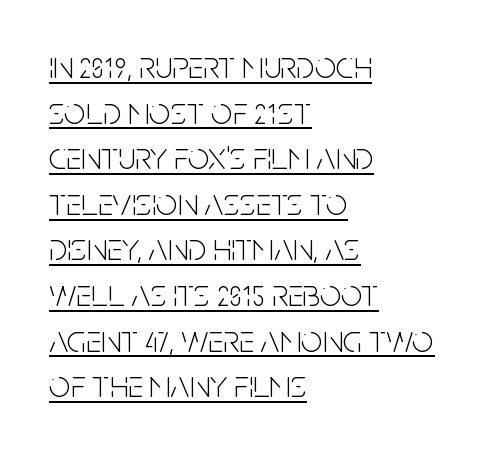
Letterform terminals end flat and unadorned throughout the passage. The sample's only ornament is a line tracing under the words. Looks like regular typesetting: each glyph gets only the width it needs. Ink coverage per letter is moderate at most.
